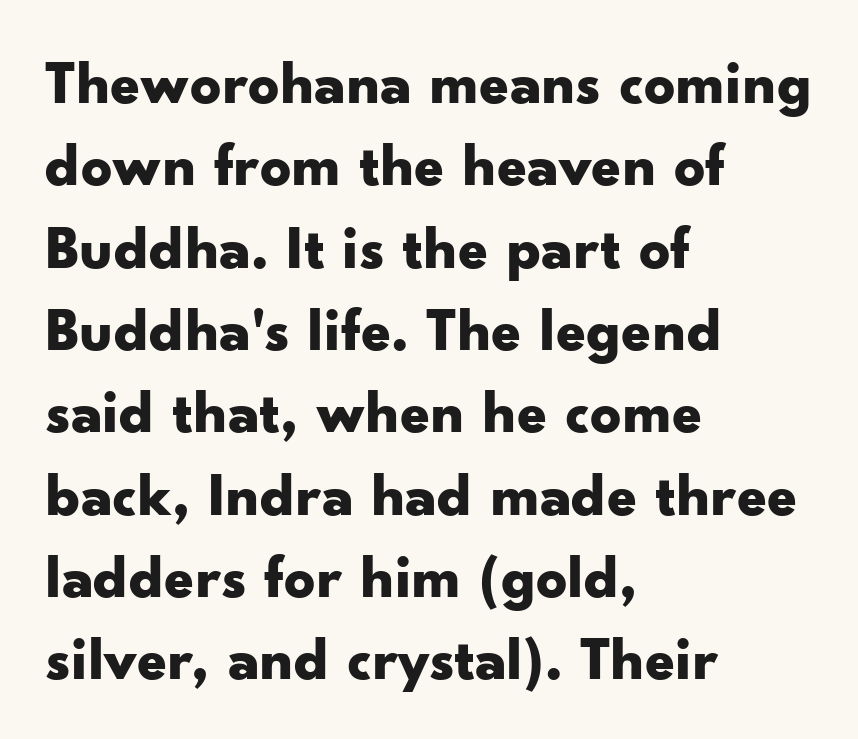
Q: Is the text bold? A: Yes.
Q: Is the text italic (slanted)? A: No, it is upright.
Q: Is the typeface a serif or a sans-serif typeface? A: Sans-serif.
Q: Is the text underlined? A: No.
Q: How is the paragraph aligned? A: Left-aligned.
Q: Is the spacing between letters normal or unusually wide? A: Normal.
Q: Is the spacing between lines tight, normal or loose? A: Normal.
Q: Width (condensed, normal, or wide)? A: Wide.
Q: Stroke contrast? A: Low.
Q: x-height? A: Small.
Q: Monospaced? A: No.
